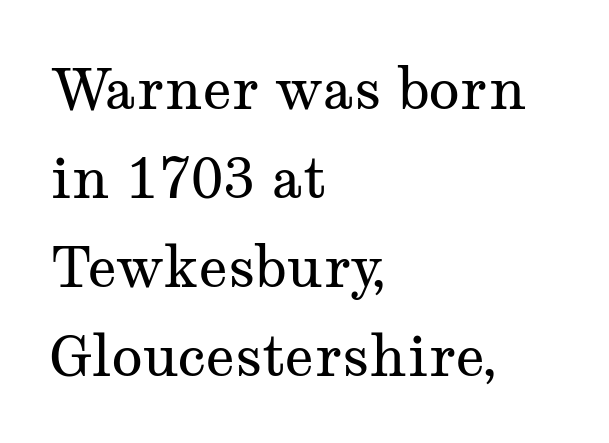
These lines are set flush left with a ragged right edge. The face looks like a standard text weight, possibly lighter. Every stem runs plumb, perpendicular to the baseline. Beneath every word, the page is bare.
